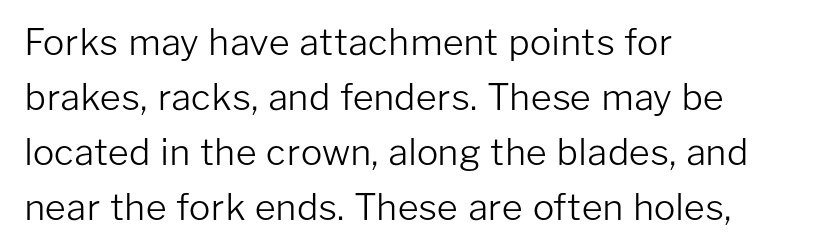
{"serif": "no", "italic": "no", "bold": "no", "weight": "light", "width": "normal", "stroke_contrast": "low", "x_height": "medium", "monospaced": "no", "underline": "no", "align": "left", "line_spacing": "normal", "line_spacing_ratio": 1.53, "letter_spacing": "normal", "letter_spacing_em": 0.0, "glyph_px": 36}
